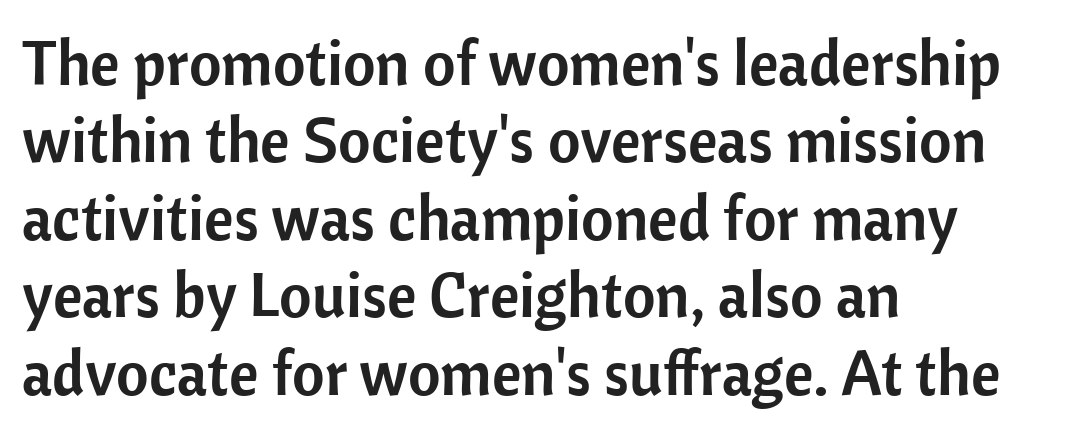
Q: Is the text italic (slanted)? A: No, it is upright.
Q: Is the typeface a serif or a sans-serif typeface? A: Sans-serif.
Q: Is the text underlined? A: No.
Q: How is the paragraph aligned? A: Left-aligned.
Q: Is the spacing between letters normal or unusually wide? A: Normal.
Q: Width (condensed, normal, or wide)? A: Normal.
Q: Stroke contrast? A: Low.
Q: x-height? A: Medium.
Q: Monospaced? A: No.
